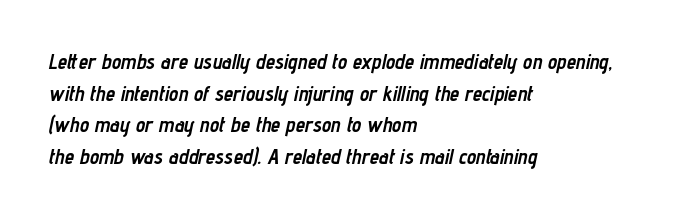
{"italic": "yes", "lean": "right", "slant_degrees": 12, "bold": "yes", "underline": "no", "align": "left", "line_spacing": "normal", "line_spacing_ratio": 1.51, "letter_spacing": "normal", "letter_spacing_em": 0.0, "glyph_px": 21}
